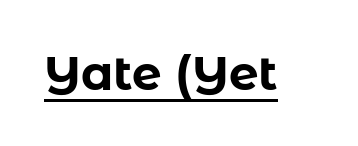
The image shows 47 px bold sans-serif type, upright; set normal letter spacing, underlined; low stroke contrast and a medium x-height.
